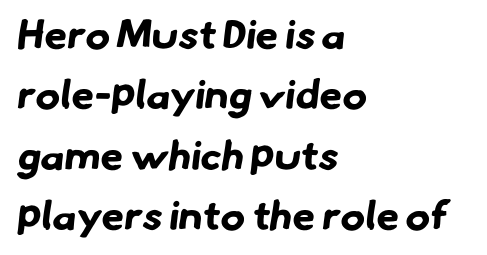
{"serif": "no", "bold": "yes", "weight": "bold", "width": "normal", "stroke_contrast": "low", "x_height": "small", "monospaced": "no", "underline": "no", "align": "left", "line_spacing": "normal", "line_spacing_ratio": 1.47, "letter_spacing": "normal", "letter_spacing_em": 0.0, "glyph_px": 41}
